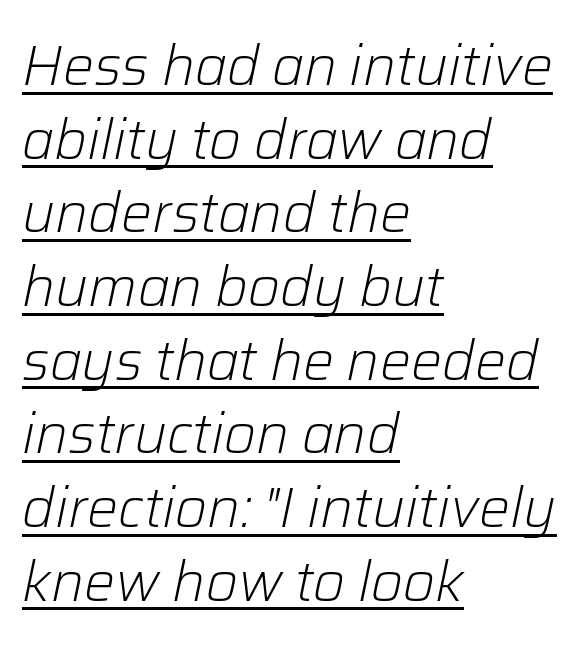
The image shows 55 px light type, italic (leaning right); set left-aligned, normal line spacing (1.34x), normal letter spacing, underlined; low stroke contrast and a medium x-height.
